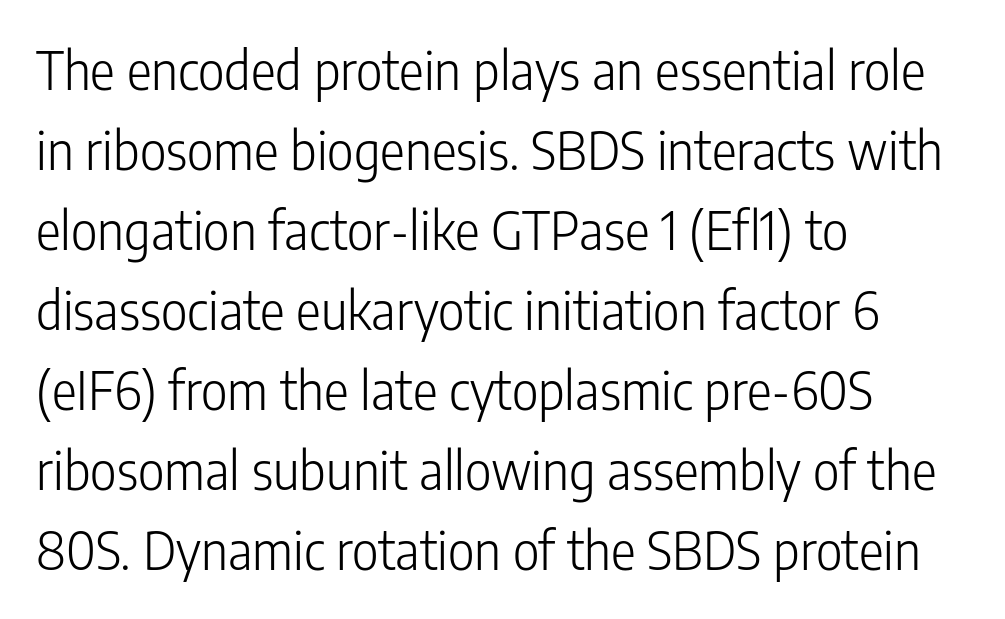
Check under the words: just untouched page. Line beginnings align vertically; line endings do not. Observe the ordinary spacing: letters are neighbours, not strangers. Regarding leading, the lines here are spaced in the standard way.
